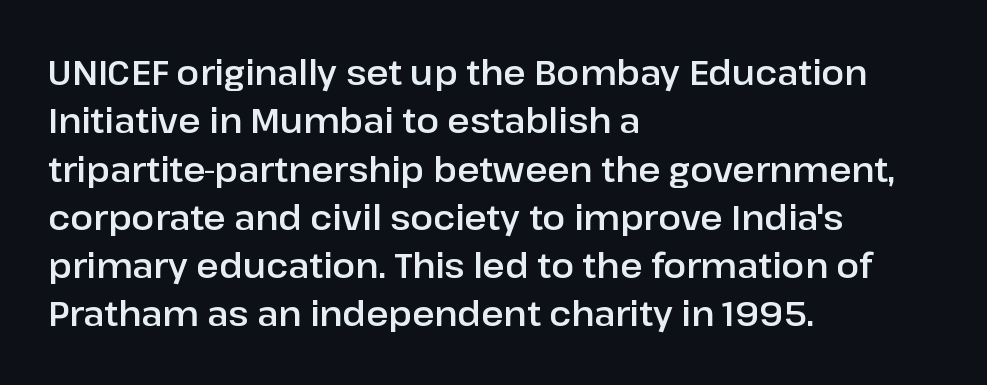
The image shows 34 px sans-serif type, upright; set left-aligned, normal line spacing (1.42x), normal letter spacing, not underlined; low stroke contrast and a medium x-height.
